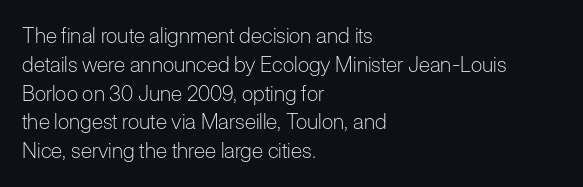
{"italic": "no", "bold": "no", "underline": "no", "align": "left", "line_spacing": "normal", "line_spacing_ratio": 1.37, "letter_spacing": "normal", "letter_spacing_em": 0.0, "glyph_px": 21}
